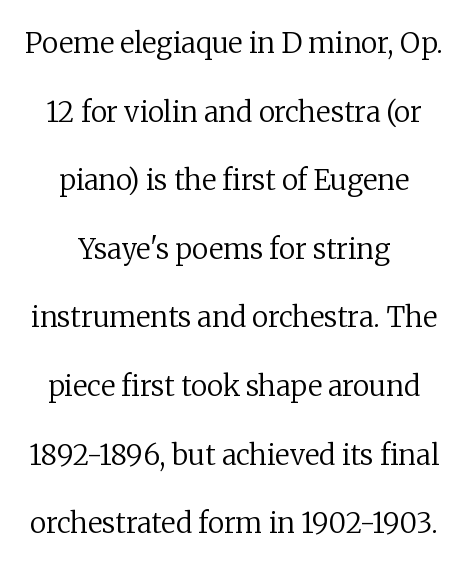
Q: Is the text bold? A: No.
Q: Is the text italic (slanted)? A: No, it is upright.
Q: Is the typeface a serif or a sans-serif typeface? A: Serif.
Q: Is the text underlined? A: No.
Q: How is the paragraph aligned? A: Centered.
Q: Is the spacing between letters normal or unusually wide? A: Normal.
Q: Is the spacing between lines tight, normal or loose? A: Loose.
Q: Width (condensed, normal, or wide)? A: Normal.
Q: Stroke contrast? A: Low.
Q: x-height? A: Medium.
Q: Monospaced? A: No.
